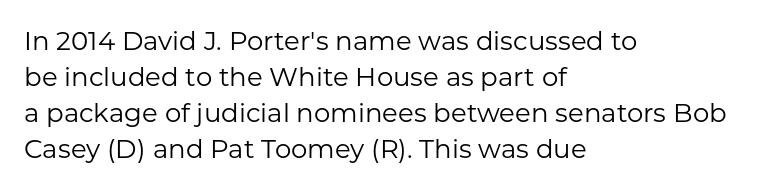
The characters are drawn with everyday or finer stroke widths. Line beginnings align vertically; line endings do not. Rule under the text: the space is simply empty. Words appear dense and cohesive because spacing is normal. Whoever set this chose a conventional vertical rhythm. Rendered with straight, roman letterforms.
